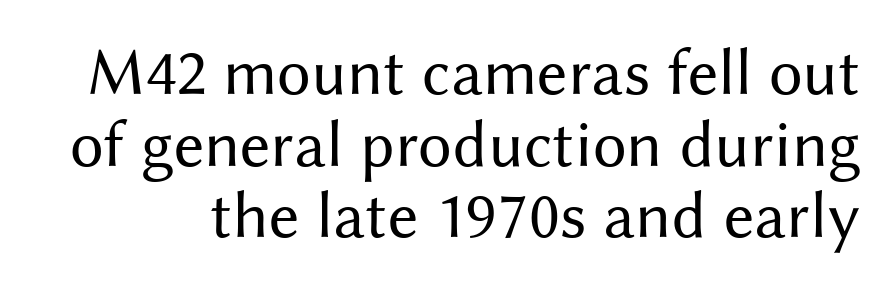
The image shows 67 px regular-weight sans-serif type, upright; set tight line spacing (1.07x), normal letter spacing, not underlined; medium stroke contrast and a medium x-height.
